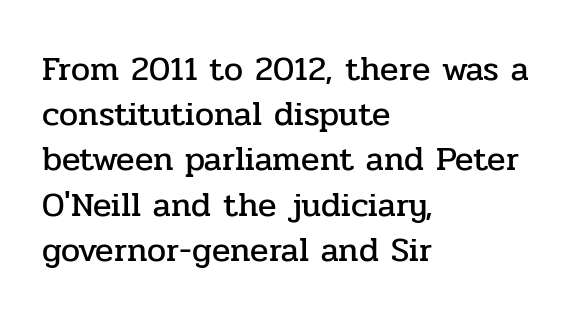
Q: Is the text italic (slanted)? A: No, it is upright.
Q: Is the typeface a serif or a sans-serif typeface? A: Serif.
Q: Is the text underlined? A: No.
Q: How is the paragraph aligned? A: Left-aligned.
Q: Is the spacing between letters normal or unusually wide? A: Normal.
Q: Is the spacing between lines tight, normal or loose? A: Normal.
Q: Width (condensed, normal, or wide)? A: Normal.
Q: Stroke contrast? A: Low.
Q: x-height? A: Medium.
Q: Monospaced? A: No.
